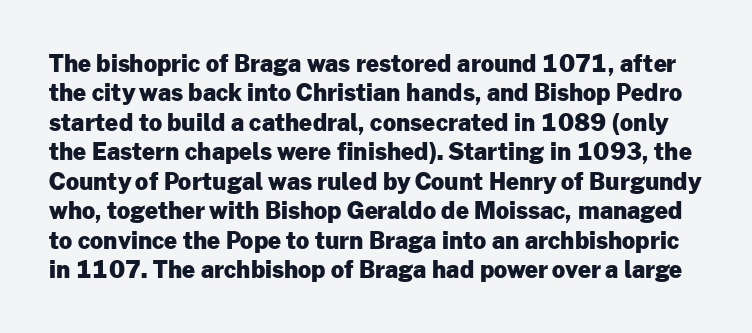
Q: Is the text bold? A: Yes.
Q: Is the text italic (slanted)? A: No, it is upright.
Q: Is the text underlined? A: No.
Q: Is the spacing between letters normal or unusually wide? A: Normal.
Q: Is the spacing between lines tight, normal or loose? A: Normal.
